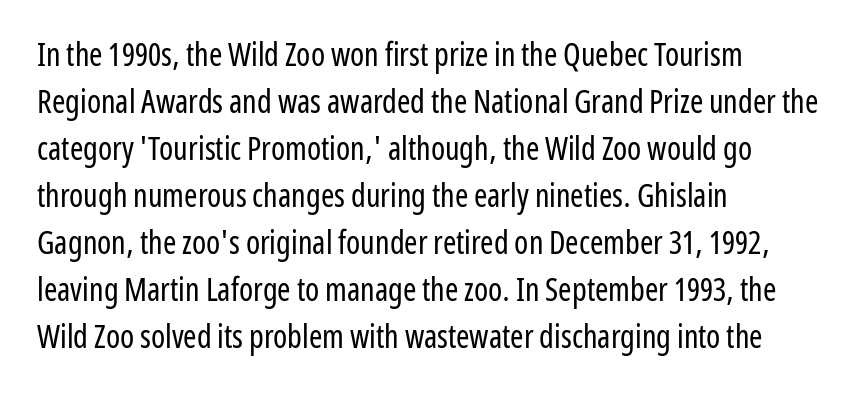
A light-to-regular cut is what we see here. Glyph-to-glyph distance matches everyday printed text. Posture: straight, roman, zero tilt. Horizontally, the lines are justified to the leading edge only. These lines are rendered in a variable-pitch font.
